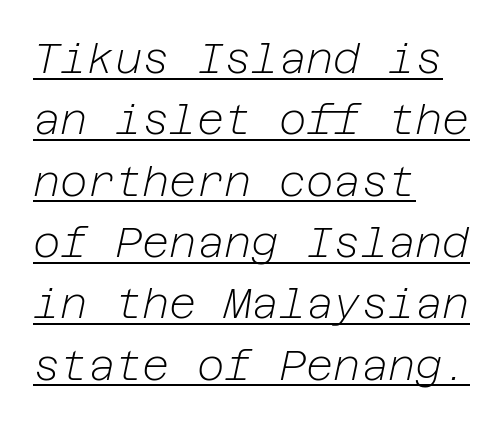
The cut favours lightness, reaching ordinary text weight at its darkest. There's an unmistakable incline to the writing here. If you drew a ruler down the left edge, every line would touch it. The block of text has a typical density, with ordinary space between rows.
